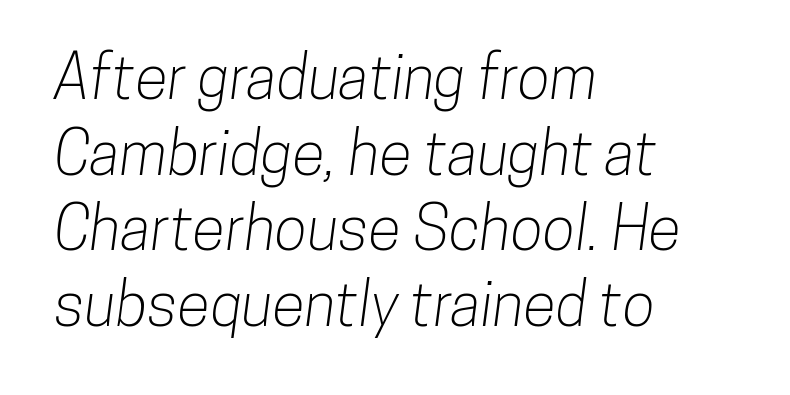
Q: Is the typeface a serif or a sans-serif typeface? A: Sans-serif.
Q: Is the text underlined? A: No.
Q: How is the paragraph aligned? A: Left-aligned.
Q: Is the spacing between letters normal or unusually wide? A: Normal.
Q: Is the spacing between lines tight, normal or loose? A: Normal.
Q: Width (condensed, normal, or wide)? A: Condensed.
Q: Stroke contrast? A: Low.
Q: x-height? A: Medium.
Q: Monospaced? A: No.
